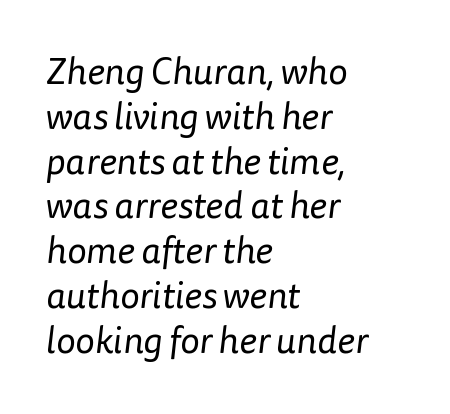
Short note: letters normally spaced. The face used here is proportionally spaced, like ordinary book or web type. Plain, unruled lines of type. The font sits on the lighter half of the weight spectrum, regular included. Casual observation: everything's shoved over to the left. The face used here is a sans, in the tradition of grotesques and geometrics.
